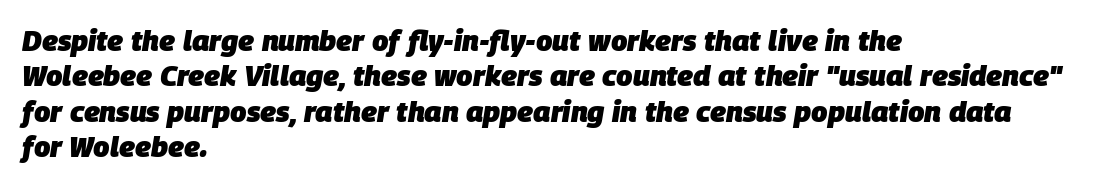
Q: Is the text bold? A: Yes.
Q: Is the text italic (slanted)? A: Yes, it leans right by about 9 degrees.
Q: Is the text underlined? A: No.
Q: How is the paragraph aligned? A: Left-aligned.
Q: Is the spacing between letters normal or unusually wide? A: Normal.
Q: Width (condensed, normal, or wide)? A: Normal.
Q: Stroke contrast? A: Low.
Q: x-height? A: Large.
Q: Monospaced? A: No.
